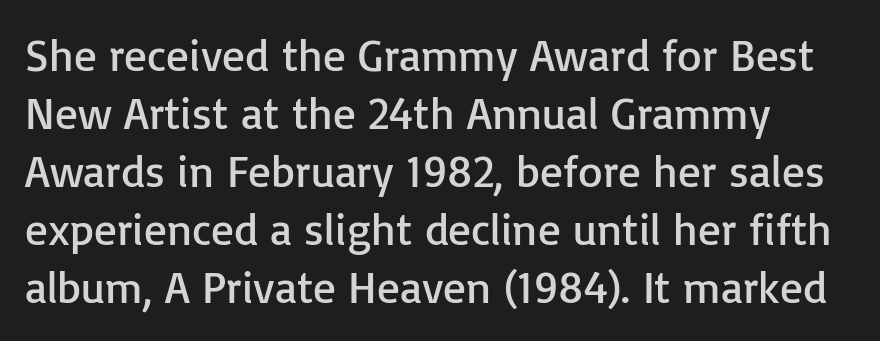
The image shows 45 px regular-weight sans-serif type, upright; set left-aligned, normal line spacing (1.29x), normal letter spacing, not underlined; low stroke contrast and a medium x-height.
